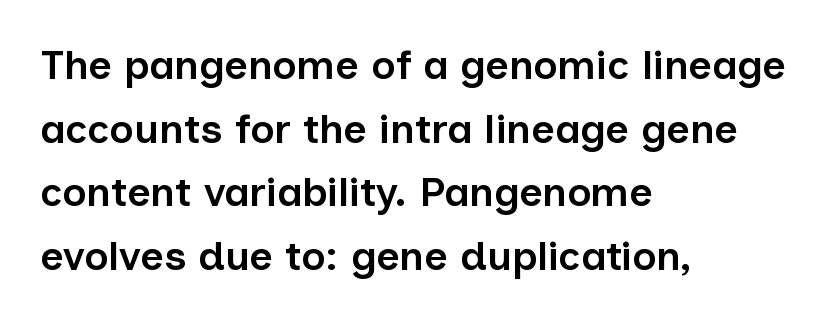
{"serif": "no", "italic": "no", "bold": "semi", "weight": "semibold", "width": "normal", "stroke_contrast": "low", "x_height": "medium", "monospaced": "no", "underline": "no", "align": "left", "line_spacing": "normal", "line_spacing_ratio": 1.55, "letter_spacing": "normal", "letter_spacing_em": 0.0, "glyph_px": 41}
